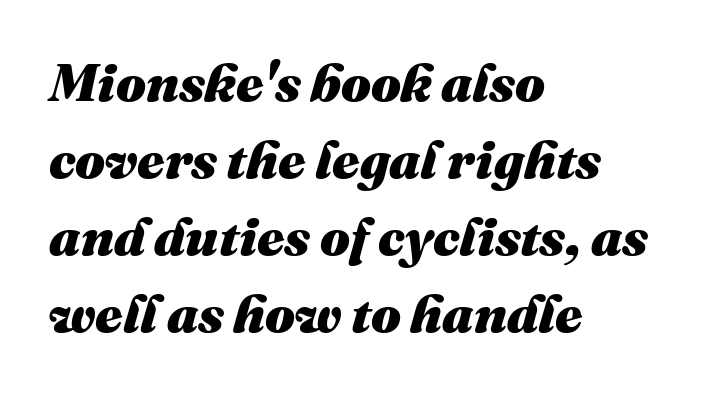
Varying glyph widths throughout — classic text-font behaviour. A classic flush-left, rag-right setting is used for this passage. The zone under the glyphs is completely vacant. The line texture is even and compact thanks to regular tracking.
